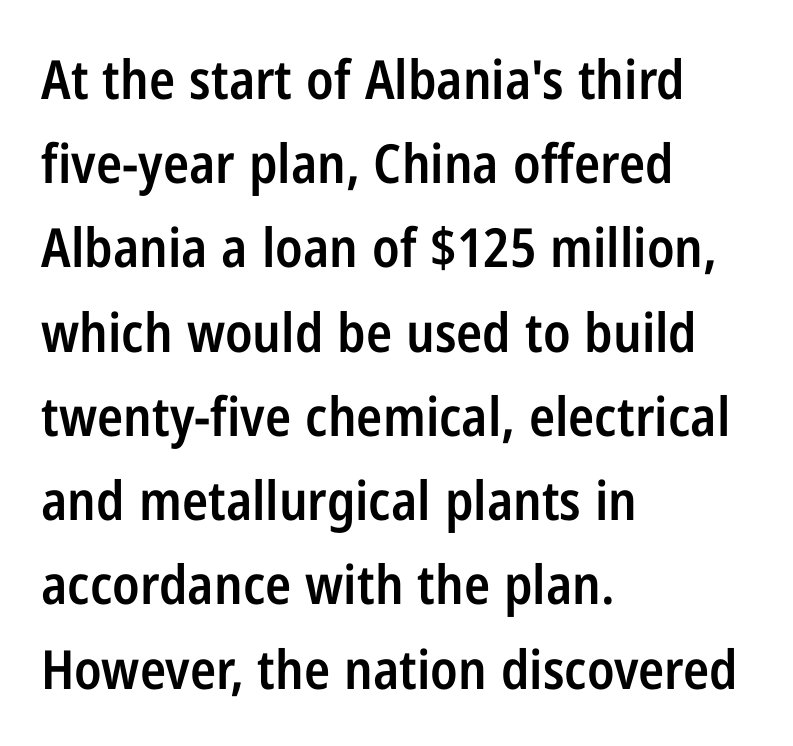
The image shows 54 px semibold, condensed sans-serif type, upright; set left-aligned, normal line spacing (1.56x), normal letter spacing, not underlined; low stroke contrast and a medium x-height.
